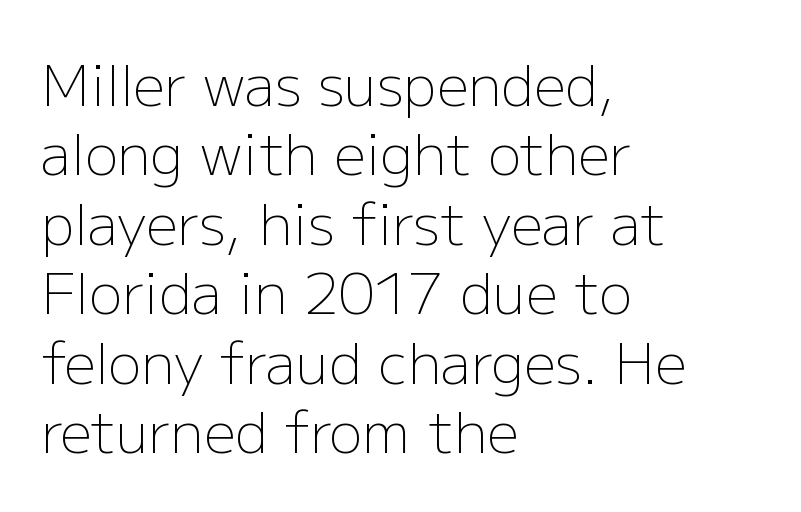
Q: Is the text bold? A: No.
Q: Is the text italic (slanted)? A: No, it is upright.
Q: Is the typeface a serif or a sans-serif typeface? A: Sans-serif.
Q: Is the text underlined? A: No.
Q: How is the paragraph aligned? A: Left-aligned.
Q: Is the spacing between letters normal or unusually wide? A: Normal.
Q: Width (condensed, normal, or wide)? A: Normal.
Q: Stroke contrast? A: Low.
Q: x-height? A: Medium.
Q: Monospaced? A: No.
